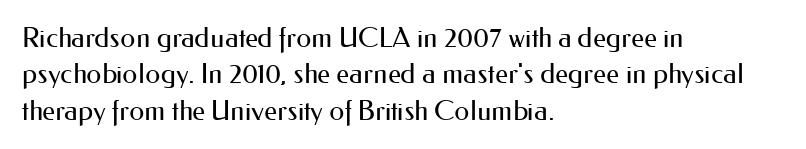
Upright lettering throughout. Reading down the column, the eye jumps a familiar distance to each next line. The typesetting does not lean heavy: it is not bold. Horizontal alignment here is leftward, the default for most running prose. The space directly below the letters is spotless. Glyph-to-glyph distance matches everyday printed text.
